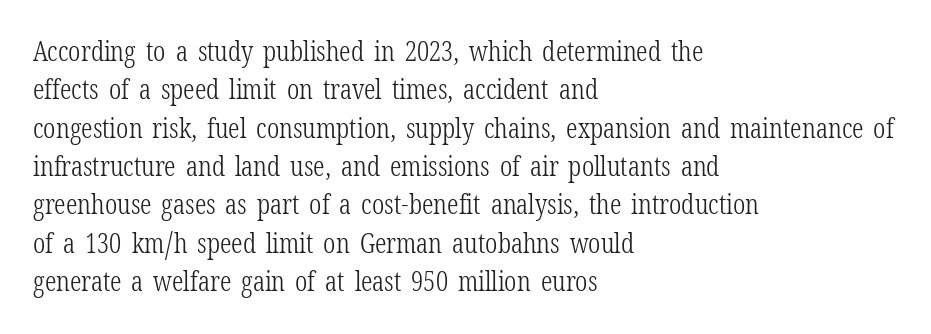
{"serif": "yes", "italic": "no", "bold": "no", "weight": "light", "width": "condensed", "stroke_contrast": "low", "x_height": "medium", "monospaced": "no", "underline": "no", "align": "left", "line_spacing": "normal", "line_spacing_ratio": 1.37, "letter_spacing": "normal", "letter_spacing_em": 0.0, "glyph_px": 28}
